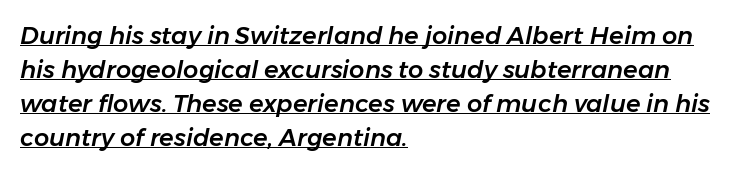
If you measured baseline to baseline, you'd find a middling distance. Style check: oblique. Underlined type. Teacher's note: observe the even left margin — that is flush-left alignment. There is no visible air inserted between adjacent glyphs.
